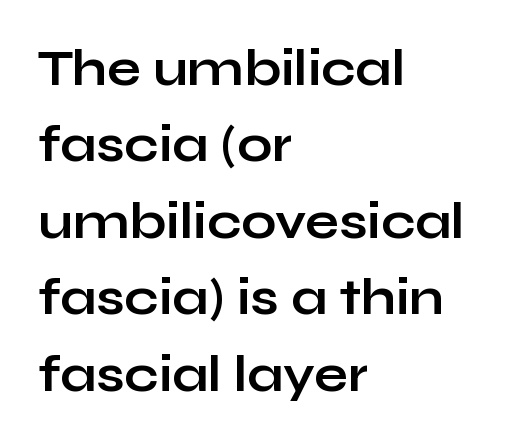
Q: Is the text bold? A: Yes.
Q: Is the text italic (slanted)? A: No, it is upright.
Q: Is the typeface a serif or a sans-serif typeface? A: Sans-serif.
Q: Is the text underlined? A: No.
Q: How is the paragraph aligned? A: Left-aligned.
Q: Is the spacing between letters normal or unusually wide? A: Normal.
Q: Is the spacing between lines tight, normal or loose? A: Normal.
Q: Width (condensed, normal, or wide)? A: Wide.
Q: Stroke contrast? A: Low.
Q: x-height? A: Medium.
Q: Monospaced? A: No.
